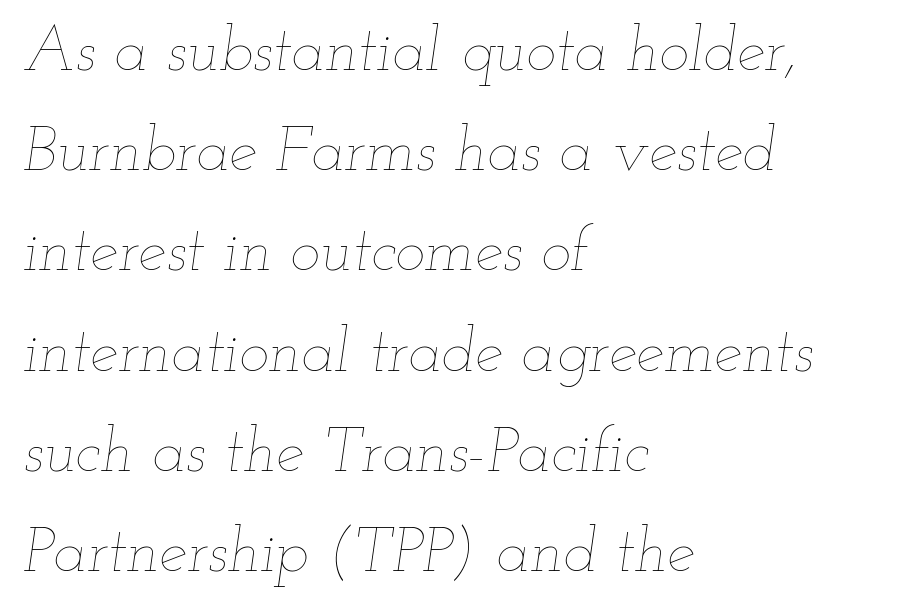
The image shows 63 px thin, wide type, italic (leaning right); set left-aligned, normal line spacing (1.59x), normal letter spacing, not underlined; low stroke contrast and a small x-height.
